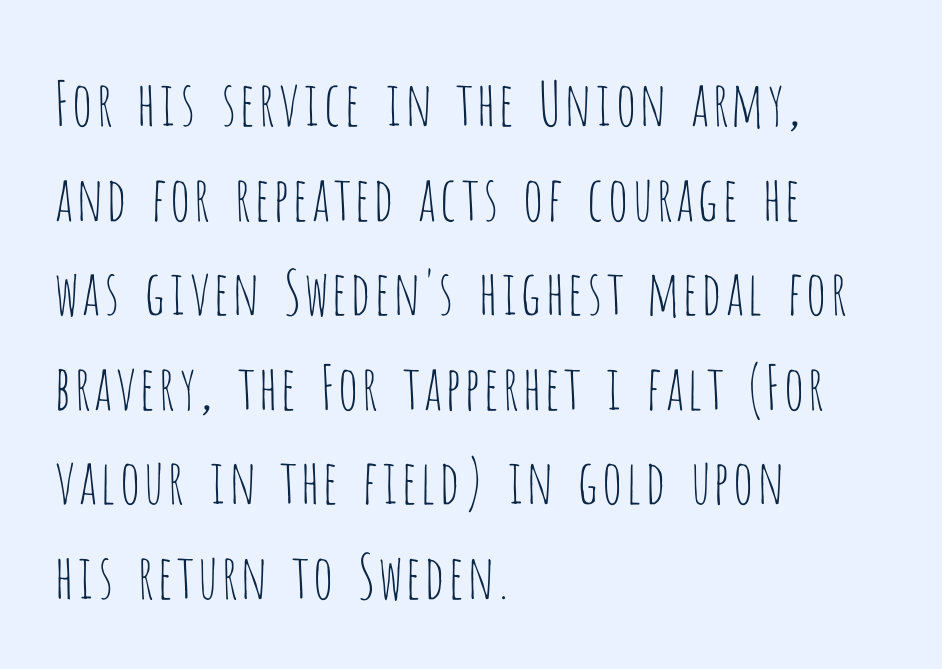
{"serif": "no", "italic": "no", "bold": "no", "weight": "thin", "width": "condensed", "stroke_contrast": "low", "x_height": "large", "monospaced": "no", "underline": "no", "align": "left", "line_spacing": "normal", "line_spacing_ratio": 1.55, "letter_spacing": "normal", "letter_spacing_em": 0.0, "glyph_px": 61}
